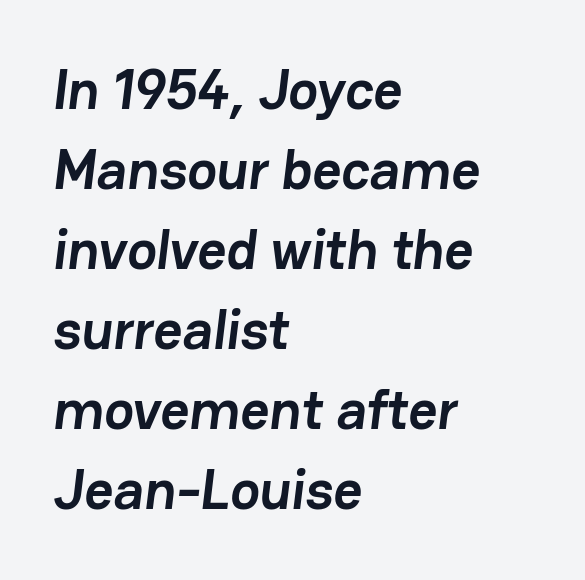
Q: Is the text bold? A: Yes.
Q: Is the typeface a serif or a sans-serif typeface? A: Sans-serif.
Q: Is the text underlined? A: No.
Q: How is the paragraph aligned? A: Left-aligned.
Q: Is the spacing between letters normal or unusually wide? A: Normal.
Q: Is the spacing between lines tight, normal or loose? A: Normal.
Q: Width (condensed, normal, or wide)? A: Normal.
Q: Stroke contrast? A: Low.
Q: x-height? A: Medium.
Q: Monospaced? A: No.
